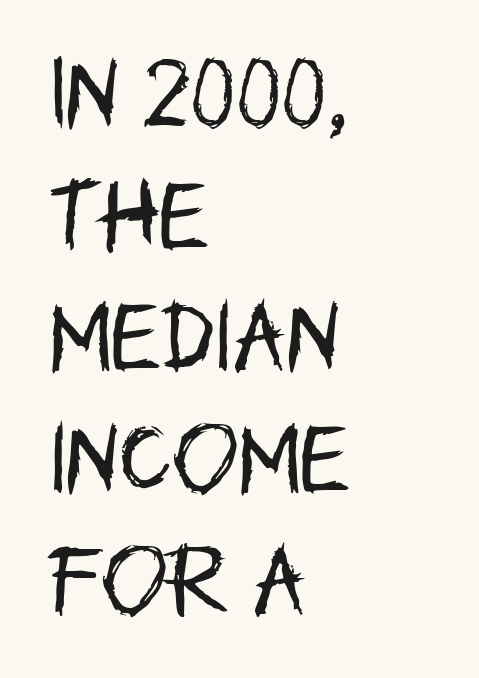
Vertically, the passage feels balanced, rows spaced as you'd expect. The characters display no serif detailing; their extremities are plain. Standard letterfit; no display-style spreading of the glyphs. Is this a fixed-width face? No — the glyphs have proportional, varying widths. Weight: not bold — regular or lighter.
